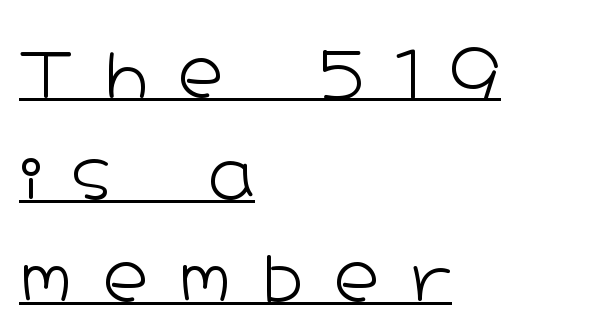
Look at the tracking — it's clearly loosened, letters drifting apart. What decoration does the sample have? An underline. You can tell it's not italic because the verticals are truly vertical. Proportional: the letters do not fall into vertical columns. Unbolded letterforms with no extra heft. The line-height multiplier appears to be the usual default.
